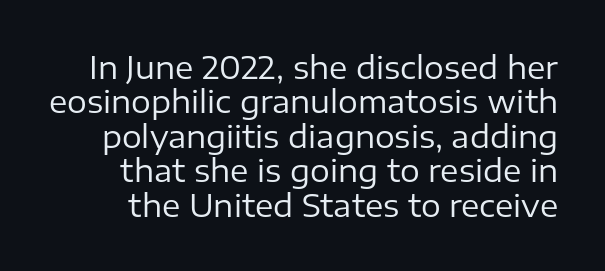
The image shows 31 px regular-weight sans-serif type, upright; set tight line spacing (1.11x), normal letter spacing, not underlined; low stroke contrast and a medium x-height.
